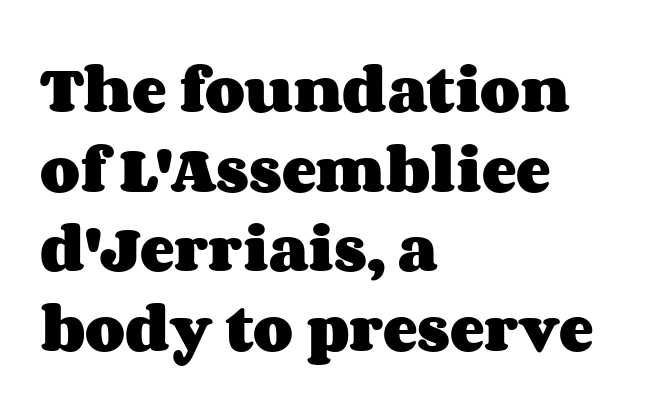
{"italic": "no", "bold": "yes", "weight": "heavy", "width": "wide", "stroke_contrast": "medium", "x_height": "large", "monospaced": "no", "underline": "no", "align": "left", "line_spacing": "normal", "line_spacing_ratio": 1.53, "letter_spacing": "normal", "letter_spacing_em": 0.0, "glyph_px": 52}
